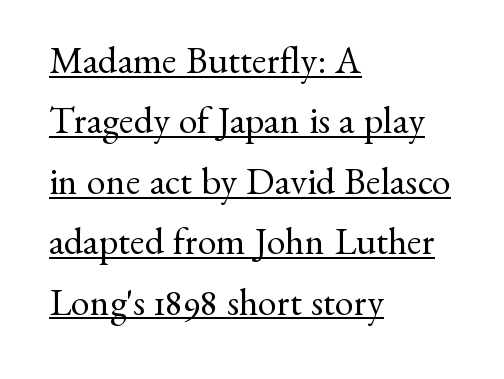
Q: Is the text bold? A: No.
Q: Is the text italic (slanted)? A: No, it is upright.
Q: Is the typeface a serif or a sans-serif typeface? A: Serif.
Q: Is the text underlined? A: Yes.
Q: How is the paragraph aligned? A: Left-aligned.
Q: Is the spacing between letters normal or unusually wide? A: Normal.
Q: Is the spacing between lines tight, normal or loose? A: Normal.
Q: Width (condensed, normal, or wide)? A: Normal.
Q: Stroke contrast? A: Medium.
Q: x-height? A: Small.
Q: Monospaced? A: No.
